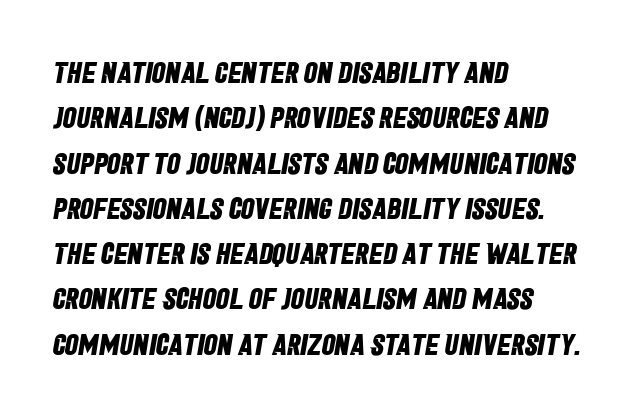
Q: Is the text bold? A: Yes.
Q: Is the typeface a serif or a sans-serif typeface? A: Sans-serif.
Q: Is the text underlined? A: No.
Q: How is the paragraph aligned? A: Left-aligned.
Q: Is the spacing between letters normal or unusually wide? A: Normal.
Q: Is the spacing between lines tight, normal or loose? A: Normal.
Q: Width (condensed, normal, or wide)? A: Condensed.
Q: Stroke contrast? A: Low.
Q: x-height? A: Large.
Q: Monospaced? A: No.
